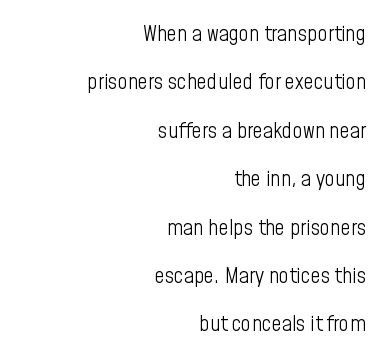
{"italic": "no", "bold": "no", "underline": "no", "align": "right", "line_spacing": "loose", "line_spacing_ratio": 2.2, "letter_spacing": "normal", "letter_spacing_em": 0.0, "glyph_px": 22}
